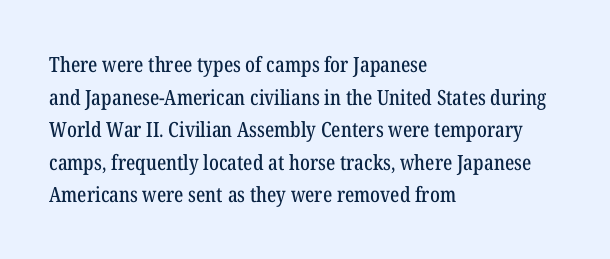
The image shows 21 px text type, upright; set left-aligned, normal line spacing (1.55x), normal letter spacing, not underlined.
